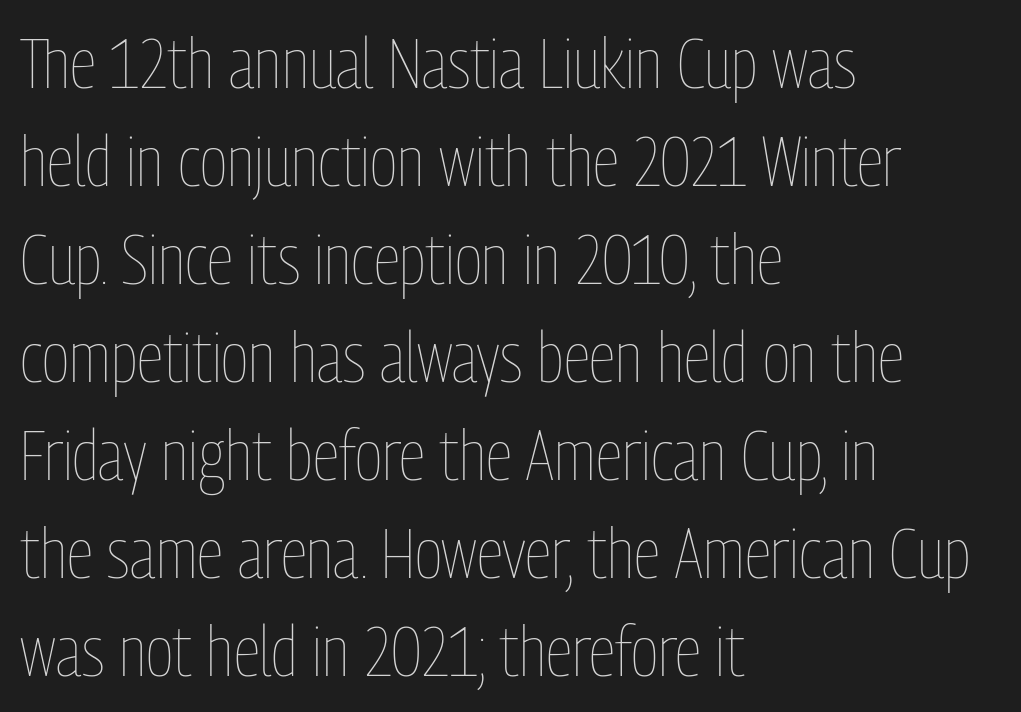
The image shows 70 px thin, condensed type, upright; set left-aligned, normal line spacing (1.4x), normal letter spacing, not underlined; low stroke contrast and a medium x-height.
